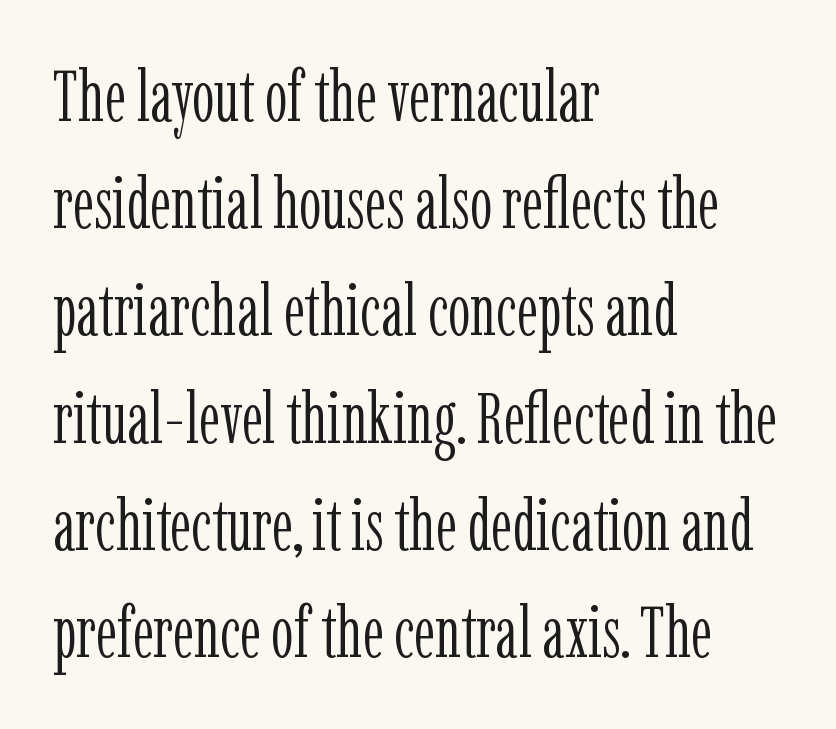
Q: Is the text bold? A: No.
Q: Is the text italic (slanted)? A: No, it is upright.
Q: Is the typeface a serif or a sans-serif typeface? A: Serif.
Q: Is the text underlined? A: No.
Q: How is the paragraph aligned? A: Left-aligned.
Q: Is the spacing between letters normal or unusually wide? A: Normal.
Q: Is the spacing between lines tight, normal or loose? A: Normal.
Q: Width (condensed, normal, or wide)? A: Condensed.
Q: Stroke contrast? A: Low.
Q: x-height? A: Medium.
Q: Monospaced? A: No.
